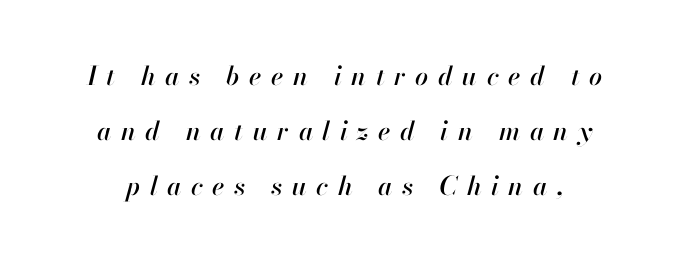
Unmarked baselines from the first word to the last. Is there much room between lines? Yes — plenty of vertical air separates them. In terms of posture, this sample is oblique. Tracking value appears strongly positive — letters spread wide.
